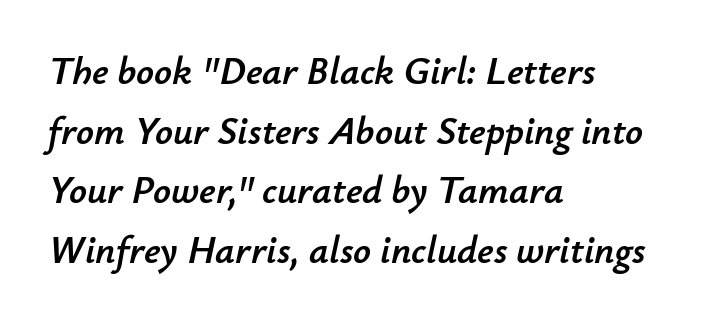
Emphasis-style slanted type is in use. All the whitespace from short lines collects on the right. Clear beneath every line of the passage. Line spacing here is normal. Note the varied advance widths — an 'i' is clearly narrower than an 'm'. These lines keep a tight, regular rhythm from letter to letter.
